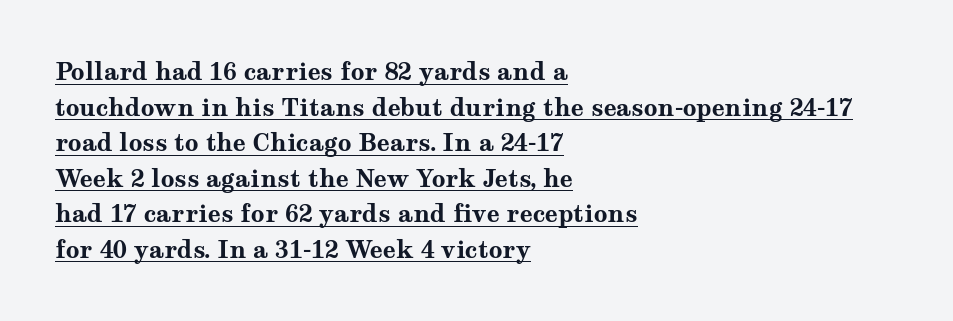
Beneath each row of characters lies a ruled line. A typesetter would call this leading conventional body-copy spacing. Look at the tracking — it's just the regular setting, nothing added. The paragraph has a hard left edge and a soft right edge.
